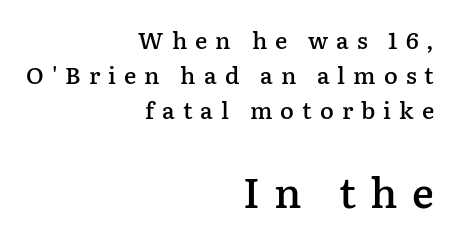
Q: Is the text bold? A: Semi-bold.
Q: Is the text italic (slanted)? A: No, it is upright.
Q: Is the typeface a serif or a sans-serif typeface? A: Serif.
Q: Is the text underlined? A: No.
Q: How is the paragraph aligned? A: Right-aligned.
Q: Is the spacing between letters normal or unusually wide? A: Unusually wide.
Q: Is the spacing between lines tight, normal or loose? A: Normal.
Q: Which block of text is set in a larger size, the first (top) or the second (bottom)? A: The second (bottom) one.
Q: Width (condensed, normal, or wide)? A: Normal.
Q: Stroke contrast? A: Low.
Q: x-height? A: Medium.
Q: Monospaced? A: No.
